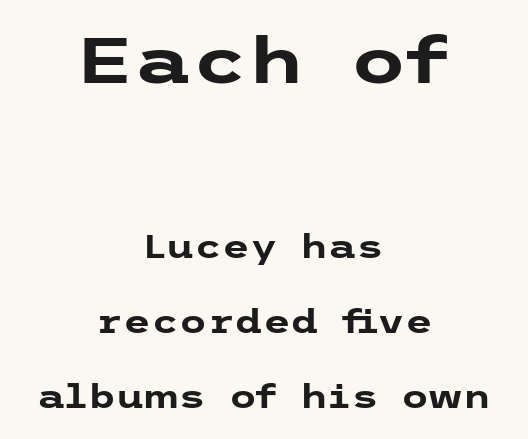
{"serif": "no", "italic": "no", "bold": "yes", "weight": "heavy", "width": "wide", "stroke_contrast": "low", "x_height": "medium", "underline": "no", "align": "center", "line_spacing": "loose", "line_spacing_ratio": 2.35, "letter_spacing": "normal", "letter_spacing_em": 0.0, "larger_block": "first", "size_ratio": 2.03, "glyph_px": 65}
